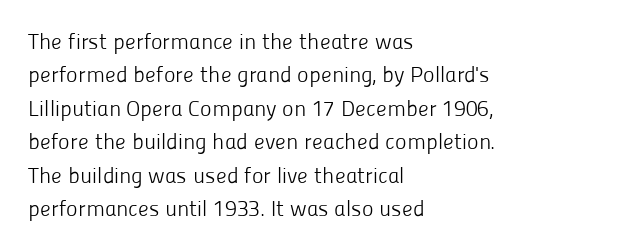
Summary of vertical rhythm: regular, with standard interline spacing. No extra ink here — the face is not bold. Quick note: not italic, upright. Horizontal alignment here is leftward, the default for most running prose.
